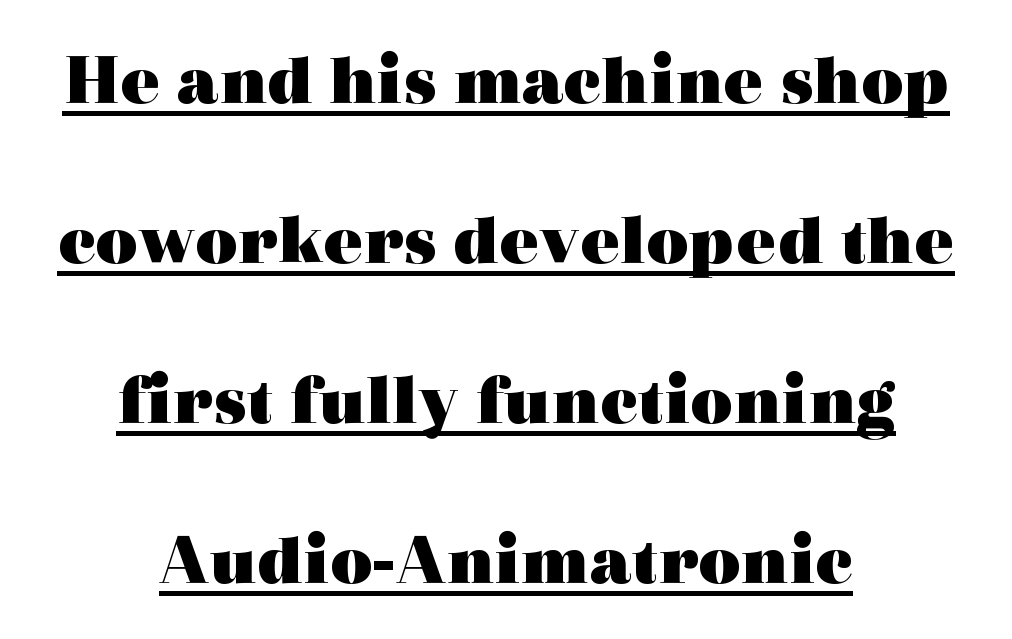
The image shows 73 px heavy, wide serif type, upright; set centered, loose line spacing (2.19x), normal letter spacing, underlined; a medium x-height.
